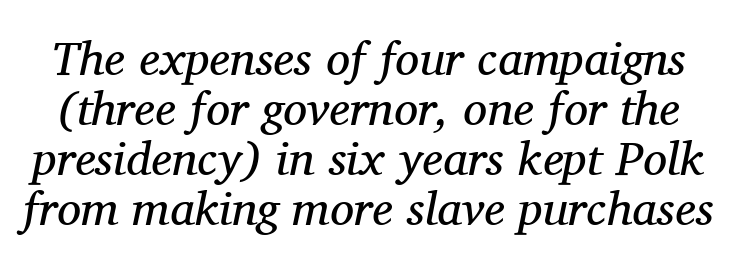
Q: Is the text bold? A: No.
Q: Is the text italic (slanted)? A: Yes, it leans right by about 11 degrees.
Q: Is the typeface a serif or a sans-serif typeface? A: Serif.
Q: Is the text underlined? A: No.
Q: Is the spacing between letters normal or unusually wide? A: Normal.
Q: Is the spacing between lines tight, normal or loose? A: Tight.
Q: Width (condensed, normal, or wide)? A: Normal.
Q: Stroke contrast? A: Medium.
Q: x-height? A: Medium.
Q: Monospaced? A: No.
